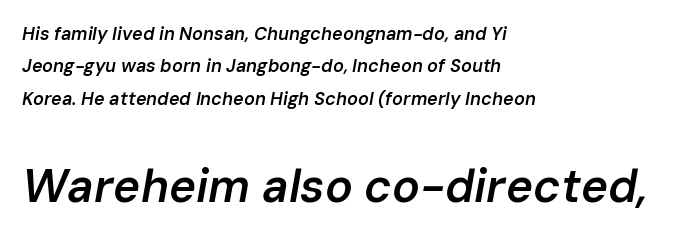
Q: Is the text bold? A: Semi-bold.
Q: Is the text italic (slanted)? A: Yes, it leans right by about 10 degrees.
Q: Is the text underlined? A: No.
Q: How is the paragraph aligned? A: Left-aligned.
Q: Is the spacing between letters normal or unusually wide? A: Normal.
Q: Which block of text is set in a larger size, the first (top) or the second (bottom)? A: The second (bottom) one.
Q: Width (condensed, normal, or wide)? A: Normal.
Q: Stroke contrast? A: Low.
Q: x-height? A: Medium.
Q: Monospaced? A: No.
